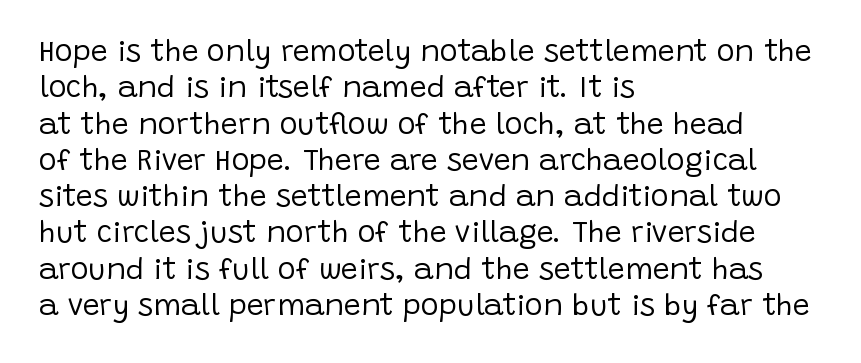
{"serif": "no", "italic": "no", "bold": "no", "weight": "regular", "width": "normal", "stroke_contrast": "low", "x_height": "large", "monospaced": "no", "underline": "no", "align": "left", "line_spacing_ratio": 1.21, "letter_spacing": "normal", "letter_spacing_em": 0.0, "glyph_px": 30}
